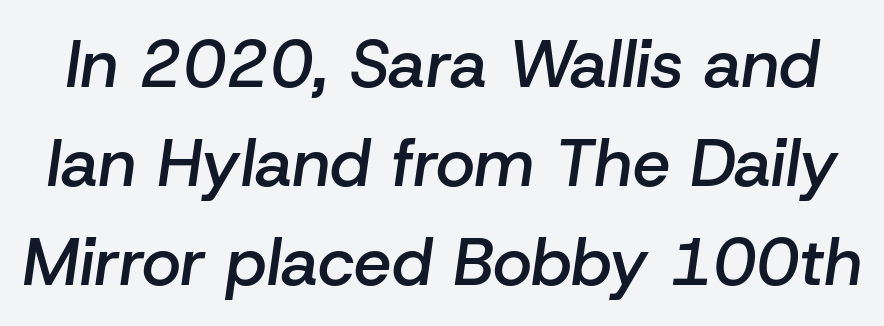
Q: Is the text bold? A: Semi-bold.
Q: Is the text italic (slanted)? A: Yes, it leans right by about 8 degrees.
Q: Is the text underlined? A: No.
Q: Is the spacing between letters normal or unusually wide? A: Normal.
Q: Is the spacing between lines tight, normal or loose? A: Normal.
Q: Width (condensed, normal, or wide)? A: Normal.
Q: Stroke contrast? A: Low.
Q: x-height? A: Medium.
Q: Monospaced? A: No.
